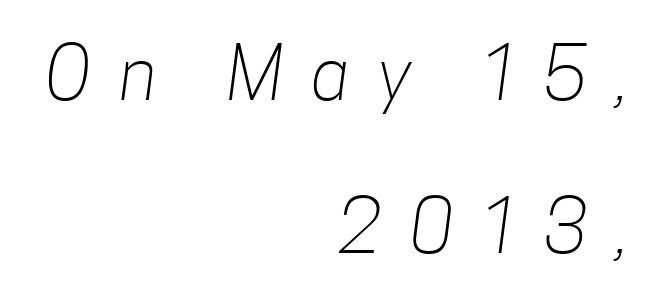
Q: Is the text bold? A: No.
Q: Is the typeface a serif or a sans-serif typeface? A: Sans-serif.
Q: Is the text underlined? A: No.
Q: How is the paragraph aligned? A: Right-aligned.
Q: Is the spacing between letters normal or unusually wide? A: Unusually wide.
Q: Is the spacing between lines tight, normal or loose? A: Loose.
Q: Width (condensed, normal, or wide)? A: Condensed.
Q: Stroke contrast? A: Low.
Q: x-height? A: Medium.
Q: Monospaced? A: No.
